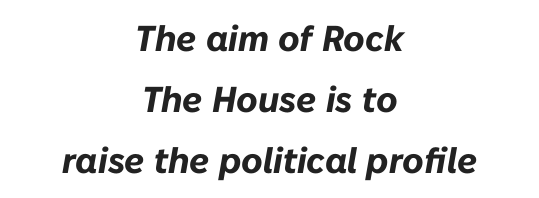
{"italic": "yes", "lean": "right", "slant_degrees": 10, "bold": "yes", "weight": "bold", "width": "normal", "stroke_contrast": "low", "x_height": "medium", "monospaced": "no", "underline": "no", "align": "center", "line_spacing": "normal", "line_spacing_ratio": 1.69, "letter_spacing": "normal", "letter_spacing_em": 0.0, "glyph_px": 36}
